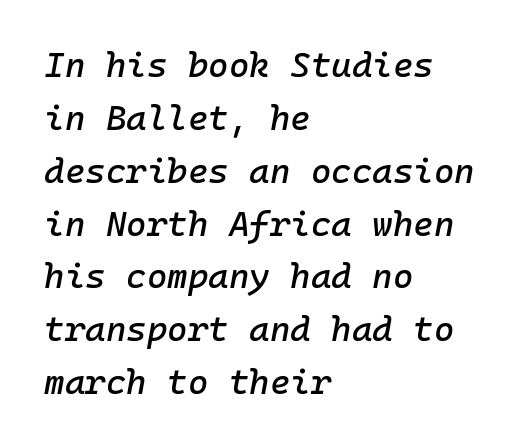
{"italic": "yes", "lean": "right", "slant_degrees": 10, "width": "normal", "stroke_contrast": "low", "x_height": "medium", "monospaced": "yes", "underline": "no", "align": "left", "line_spacing": "normal", "line_spacing_ratio": 1.51, "letter_spacing": "normal", "letter_spacing_em": 0.0, "glyph_px": 35}
